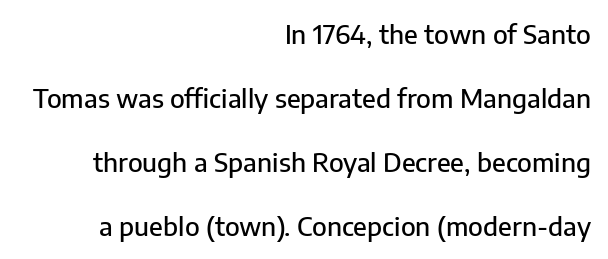
{"italic": "no", "underline": "no", "align": "right", "line_spacing": "loose", "line_spacing_ratio": 2.46, "letter_spacing": "normal", "letter_spacing_em": 0.0, "glyph_px": 26}
